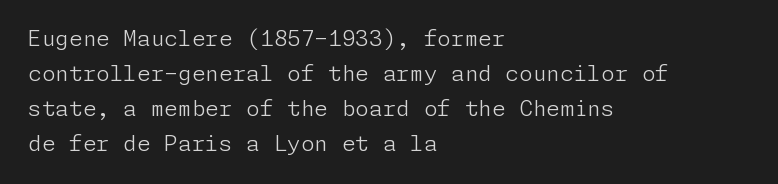
{"italic": "no", "bold": "no", "underline": "no", "align": "left", "line_spacing": "normal", "line_spacing_ratio": 1.59, "letter_spacing": "normal", "letter_spacing_em": 0.0, "glyph_px": 22}
